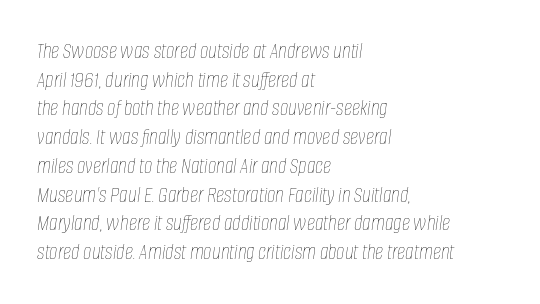
{"italic": "yes", "lean": "right", "slant_degrees": 8, "bold": "no", "underline": "no", "align": "left", "line_spacing": "normal", "line_spacing_ratio": 1.25, "letter_spacing": "normal", "letter_spacing_em": 0.0, "glyph_px": 23}
